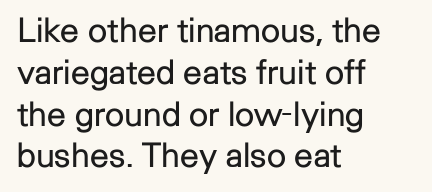
The letters advance in unequal steps, a hallmark of proportional type. Every row of glyphs begins at an identical x-position on the left. Beneath every word, the page is bare. The type sits square on the baseline with zero lean. The font sits on the lighter half of the weight spectrum, regular included. Nope, no serifs anywhere on these letters.
